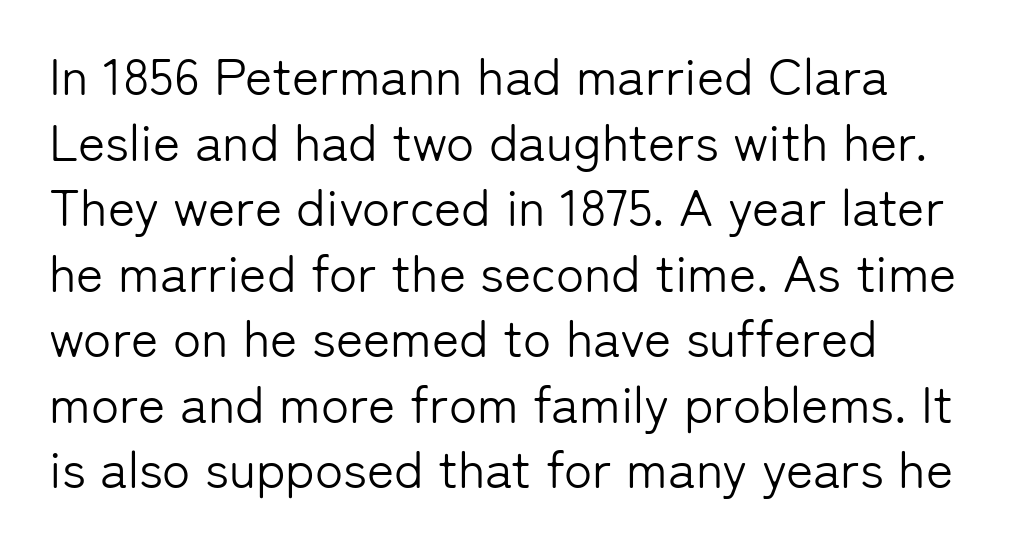
{"serif": "no", "italic": "no", "bold": "no", "weight": "light", "width": "normal", "stroke_contrast": "low", "x_height": "medium", "monospaced": "no", "underline": "no", "align": "left", "line_spacing": "normal", "line_spacing_ratio": 1.26, "letter_spacing": "normal", "letter_spacing_em": 0.0, "glyph_px": 52}
